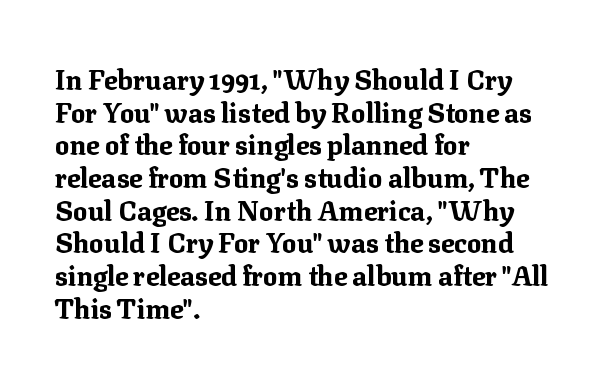
The image shows 27 px bold type, upright; set left-aligned, line spacing 1.21x, normal letter spacing, not underlined.
